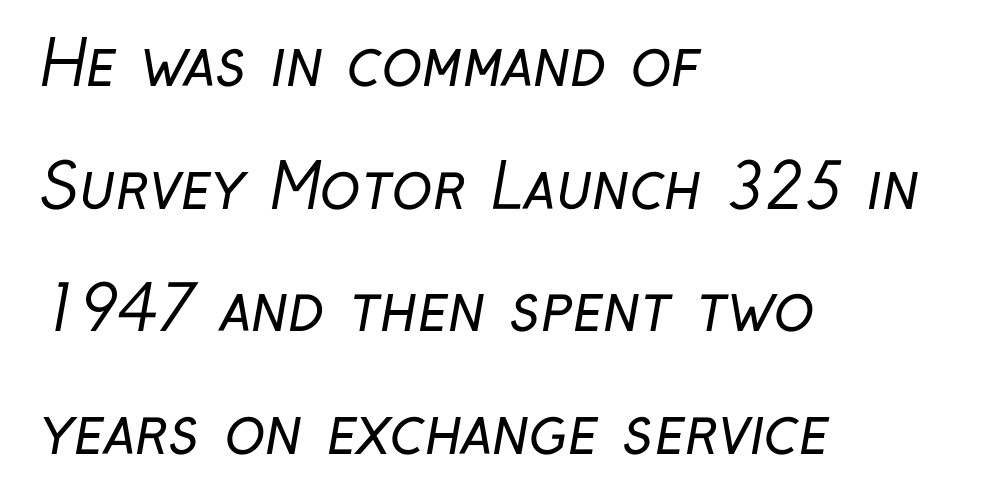
Between one letter and the next there's only the usual sliver of space. Stems and bowls with no extra thickness — not bold. This rendering uses left alignment, leaving the right contour irregular. Check the space under the baseline: it is left empty.
